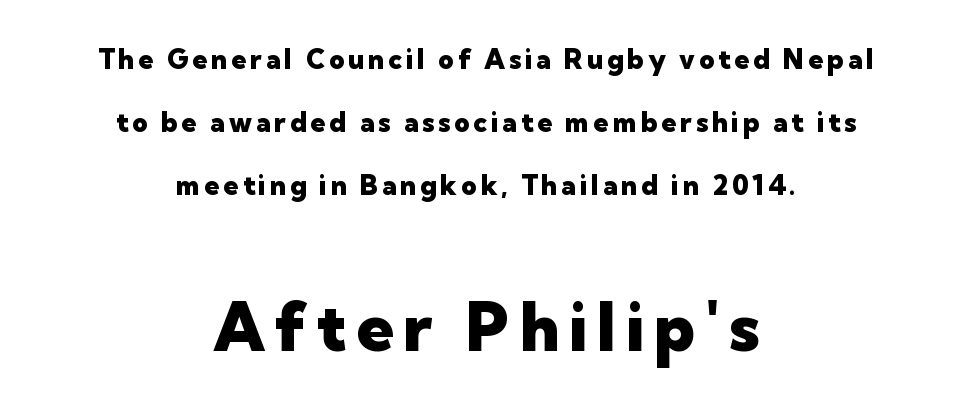
Q: Is the text bold? A: Yes.
Q: Is the text italic (slanted)? A: No, it is upright.
Q: Is the typeface a serif or a sans-serif typeface? A: Sans-serif.
Q: Is the text underlined? A: No.
Q: How is the paragraph aligned? A: Centered.
Q: Is the spacing between lines tight, normal or loose? A: Loose.
Q: Which block of text is set in a larger size, the first (top) or the second (bottom)? A: The second (bottom) one.
Q: Width (condensed, normal, or wide)? A: Normal.
Q: Stroke contrast? A: Low.
Q: x-height? A: Medium.
Q: Monospaced? A: No.
